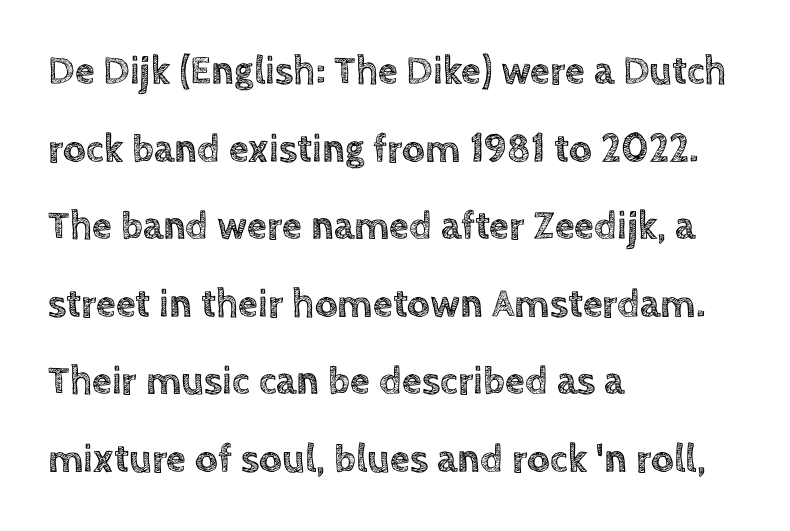
Q: Is the text italic (slanted)? A: No, it is upright.
Q: Is the text underlined? A: No.
Q: How is the paragraph aligned? A: Left-aligned.
Q: Is the spacing between letters normal or unusually wide? A: Normal.
Q: Is the spacing between lines tight, normal or loose? A: Loose.
Q: Width (condensed, normal, or wide)? A: Normal.
Q: x-height? A: Large.
Q: Monospaced? A: No.
